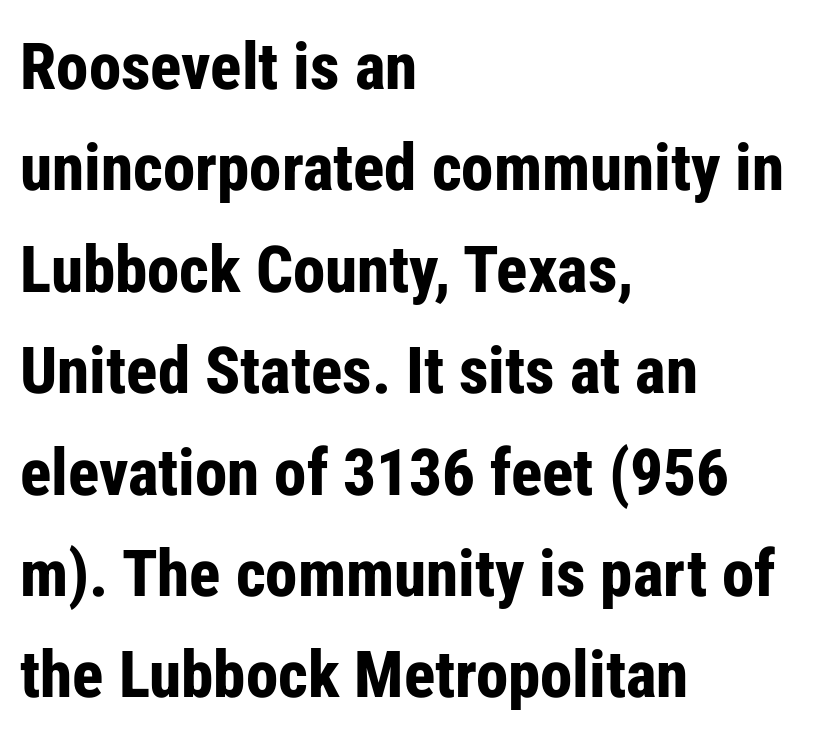
The image shows 65 px bold, condensed sans-serif type, upright; set left-aligned, normal line spacing (1.56x), normal letter spacing, not underlined; low stroke contrast and a medium x-height.
